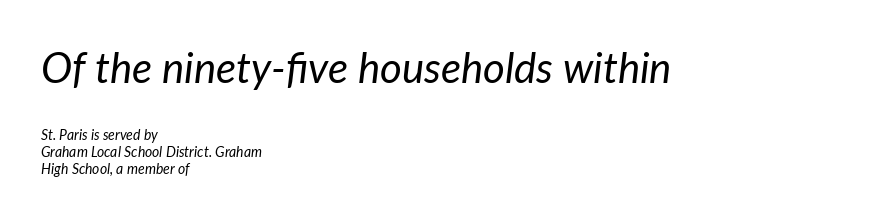
Q: Is the text bold? A: No.
Q: Is the text italic (slanted)? A: Yes, it leans right by about 7 degrees.
Q: Is the text underlined? A: No.
Q: How is the paragraph aligned? A: Left-aligned.
Q: Is the spacing between letters normal or unusually wide? A: Normal.
Q: Which block of text is set in a larger size, the first (top) or the second (bottom)? A: The first (top) one.
Q: Width (condensed, normal, or wide)? A: Normal.
Q: Stroke contrast? A: Low.
Q: x-height? A: Medium.
Q: Monospaced? A: No.
